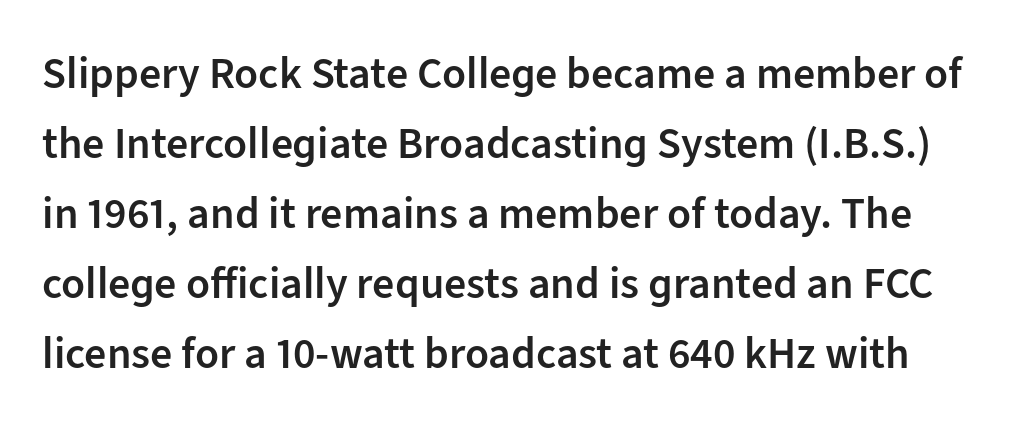
Short note: letters normally spaced. Evenly set lines give the paragraph a standard silhouette. Vertical strokes here are truly vertical. Bold? Not quite — semibold, heavier than regular but stopping short.
